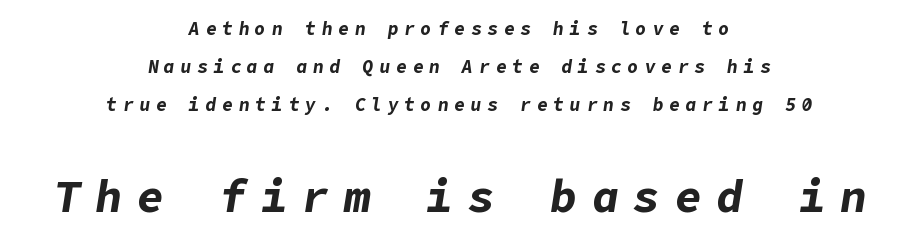
The image shows 45 px bold type, italic (leaning right); set centered, loose line spacing (2.11x), unusually wide letter spacing (+0.32 em), not underlined; the second (bottom) block is 2.5x larger; low stroke contrast and a medium x-height.
